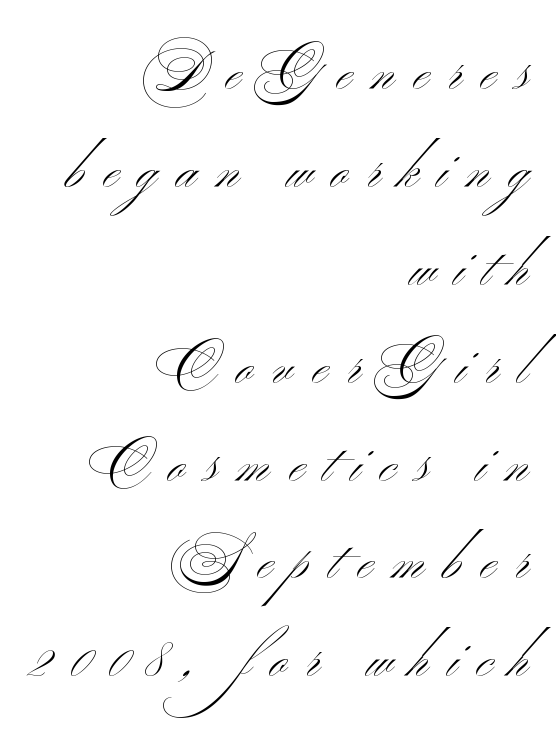
Visually the block forms a straight wall on the right and a jagged coastline on the left. This sample uses expanded letter spacing, leaving extra air between glyphs. The area under the type is left untouched. Spacing verdict: proportional, widths tailored to each character.
